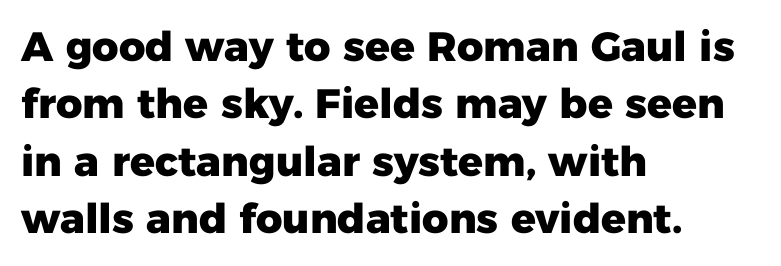
The image shows 41 px heavy sans-serif type, upright; set left-aligned, normal line spacing (1.4x), normal letter spacing, not underlined; low stroke contrast and a medium x-height.
